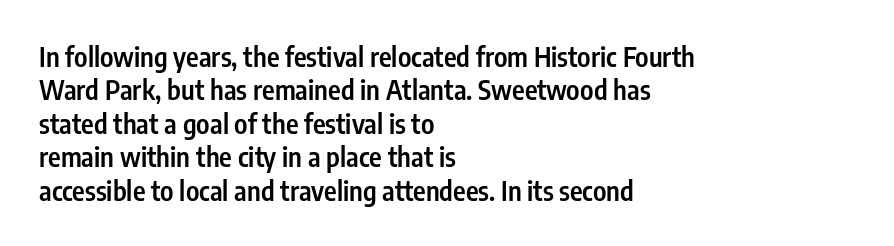
Moderately thickened strokes mark this as semibold type. A clean baseline with only descenders dipping below it. Line starts are locked; line ends wander. Honestly, the letter spacing is just normal — you wouldn't notice it. Italic? Not at all — the glyphs are vertical.
